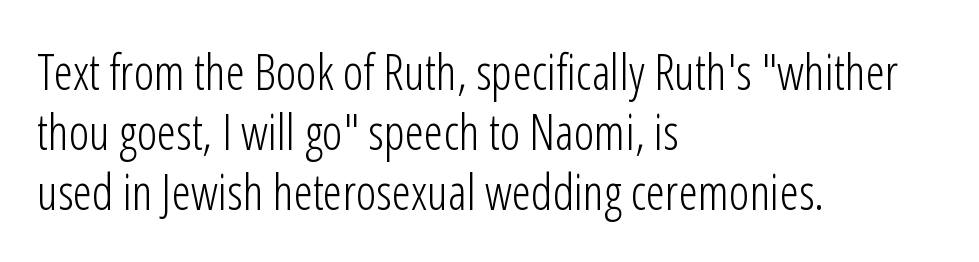
Q: Is the text bold? A: No.
Q: Is the text italic (slanted)? A: No, it is upright.
Q: Is the typeface a serif or a sans-serif typeface? A: Sans-serif.
Q: Is the text underlined? A: No.
Q: How is the paragraph aligned? A: Left-aligned.
Q: Is the spacing between letters normal or unusually wide? A: Normal.
Q: Width (condensed, normal, or wide)? A: Condensed.
Q: Stroke contrast? A: Low.
Q: x-height? A: Medium.
Q: Monospaced? A: No.
